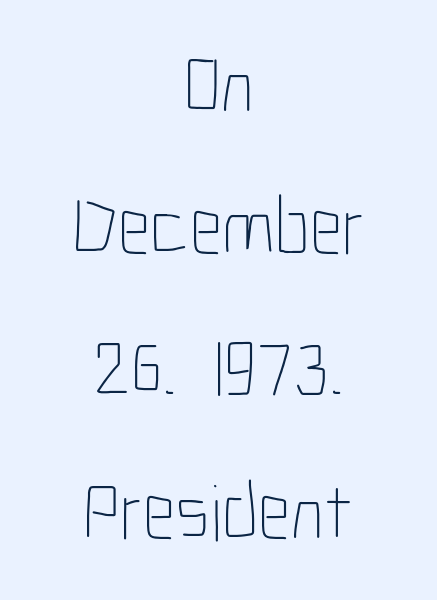
No extra tracking has been applied to these lines. The letterforms sit at book weight or below. Horizontal alignment here is central, giving a formal, balanced look. Character widths vary here, with narrow letters taking less room than wide ones. The words here are not underlined. Every character sits straight up, as roman type does.
